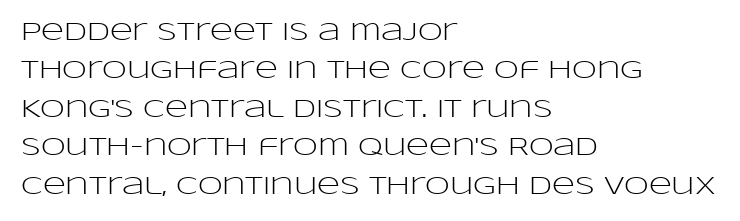
The image shows 25 px text type, upright; set left-aligned, normal line spacing (1.54x), normal letter spacing, not underlined.
